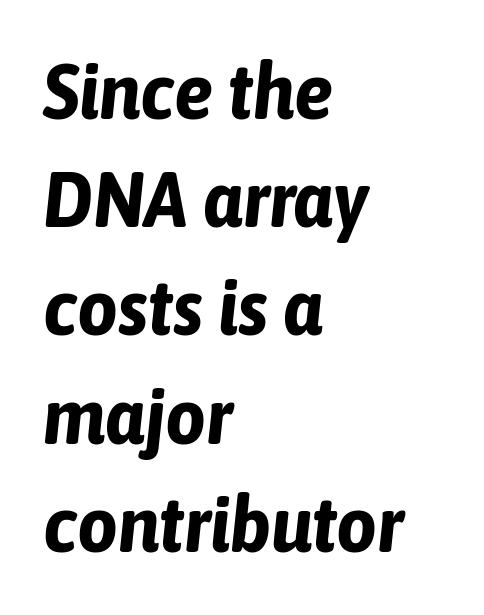
The image shows 79 px bold, condensed type, italic (leaning right); set left-aligned, normal line spacing (1.37x), normal letter spacing, not underlined; low stroke contrast and a medium x-height.
